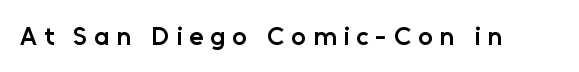
Q: Is the text bold? A: Semi-bold.
Q: Is the text italic (slanted)? A: No, it is upright.
Q: Is the text underlined? A: No.
Q: Is the spacing between letters normal or unusually wide? A: Unusually wide.
